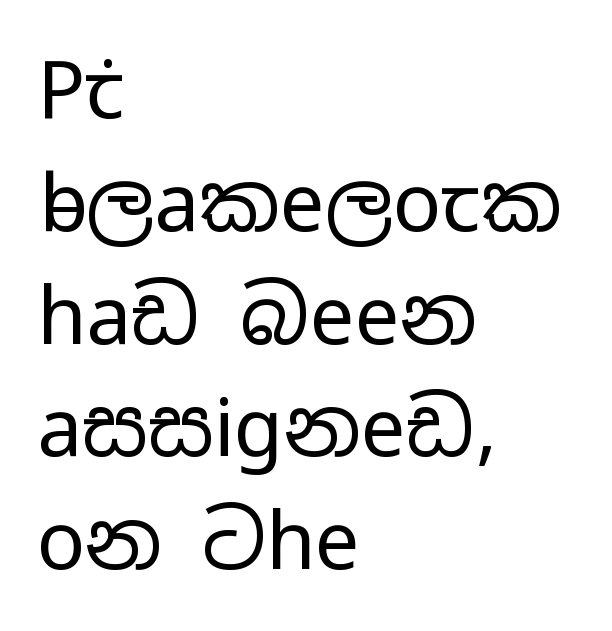
The image shows 80 px regular-weight, wide sans-serif type, upright; set left-aligned, normal line spacing (1.41x), normal letter spacing, not underlined; low stroke contrast and a medium x-height.
